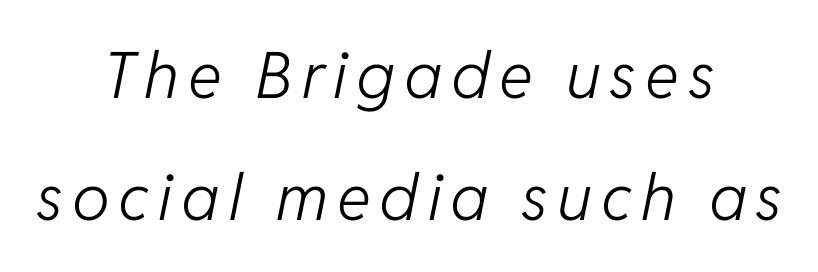
The letters look calm and open, with moderate or lighter stems. Bare-footed words on every line. How would I describe the line gaps? Wide and relaxed. Varying glyph widths throughout — classic text-font behaviour. Reading down the block, each line starts at a different indent, mirrored at its end.
